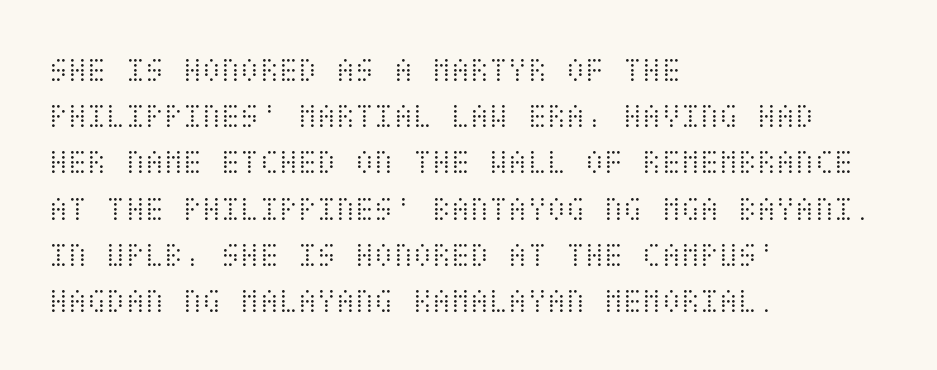
Stroke mass is kept to a normal reading level or below. Type without underlining. The letterforms sit shoulder to shoulder at normal distance. The passage shown stacks its lines at a standard gap. The paragraph shown leans on its left margin.
